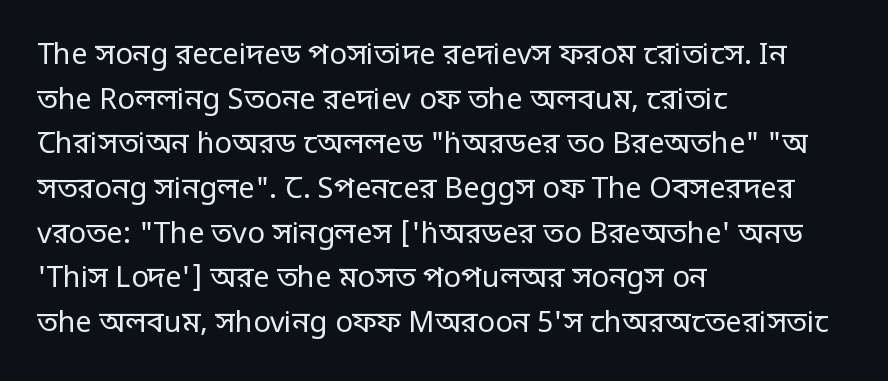
Q: Is the text bold? A: No.
Q: Is the text italic (slanted)? A: No, it is upright.
Q: Is the typeface a serif or a sans-serif typeface? A: Sans-serif.
Q: Is the text underlined? A: No.
Q: How is the paragraph aligned? A: Left-aligned.
Q: Is the spacing between letters normal or unusually wide? A: Normal.
Q: Is the spacing between lines tight, normal or loose? A: Normal.
Q: Width (condensed, normal, or wide)? A: Condensed.
Q: Stroke contrast? A: Low.
Q: Monospaced? A: No.
